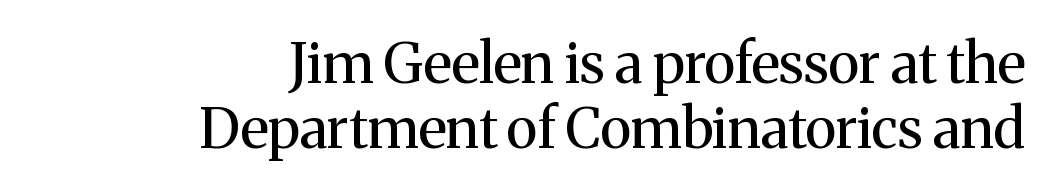
{"serif": "yes", "italic": "no", "bold": "no", "weight": "regular", "width": "normal", "stroke_contrast": "medium", "x_height": "medium", "monospaced": "no", "underline": "no", "align": "right", "line_spacing_ratio": 1.16, "letter_spacing": "normal", "letter_spacing_em": 0.0, "glyph_px": 56}
